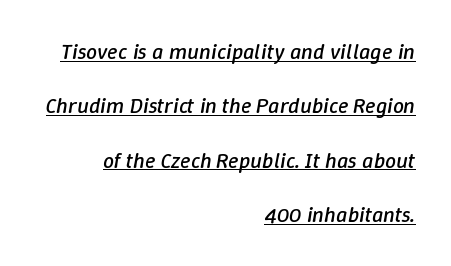
The image shows 22 px text type, italic (leaning right); set right-aligned, loose line spacing (2.47x), normal letter spacing, underlined.
